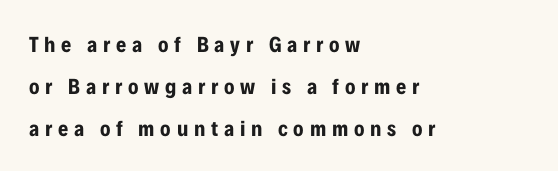
The image shows 22 px bold type, upright; set left-aligned, loose line spacing (1.91x), unusually wide letter spacing (+0.26 em), not underlined.
